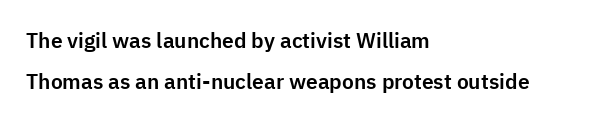
Honestly, the letter spacing is just normal — you wouldn't notice it. Check under the words: just untouched page. No italicization has been applied; the sample stays upright. Interline gaps are noticeably wide in this sample. Alignment: flush left.
